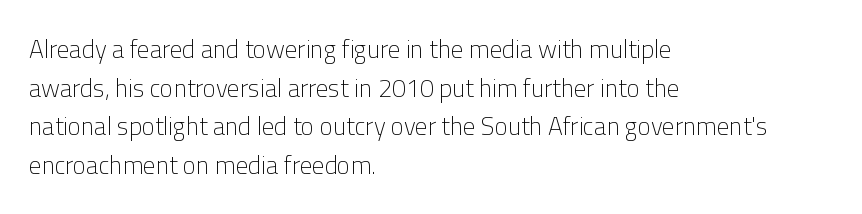
The image shows 25 px text type, upright; set left-aligned, normal line spacing (1.55x), normal letter spacing, not underlined.
